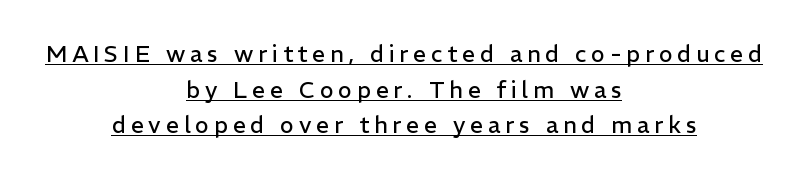
{"italic": "no", "bold": "no", "underline": "yes", "align": "center", "line_spacing": "normal", "line_spacing_ratio": 1.55, "letter_spacing": "wide", "letter_spacing_em": 0.21, "glyph_px": 23}
